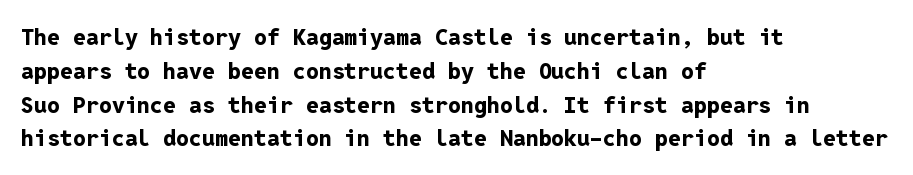
{"italic": "no", "bold": "yes", "underline": "no", "align": "left", "line_spacing": "normal", "line_spacing_ratio": 1.47, "letter_spacing": "normal", "letter_spacing_em": 0.0, "glyph_px": 23}
